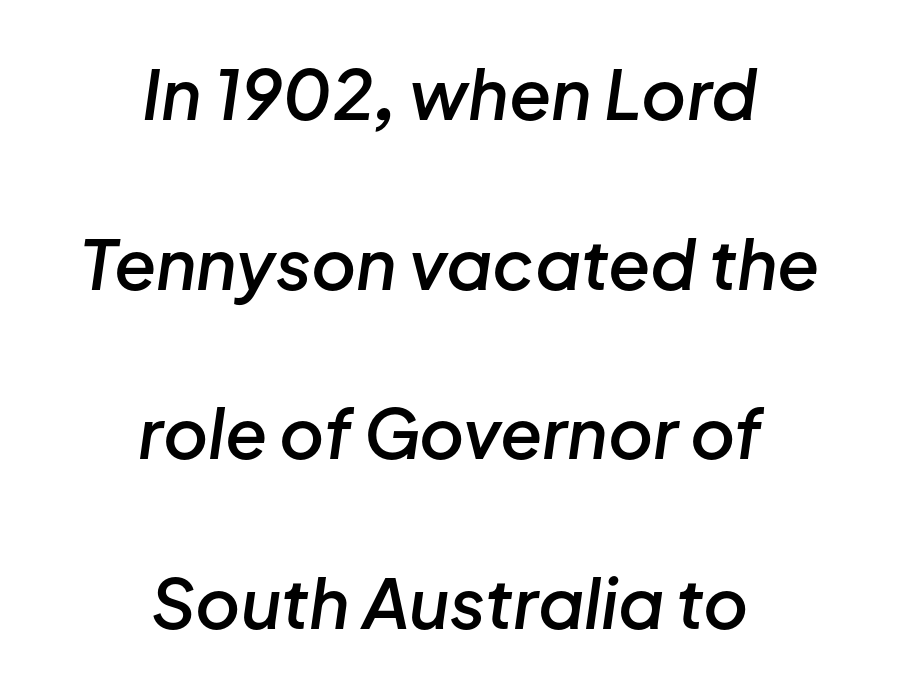
The image shows 69 px semibold type, italic (leaning right); set centered, loose line spacing (2.46x), normal letter spacing, not underlined; low stroke contrast and a medium x-height.
